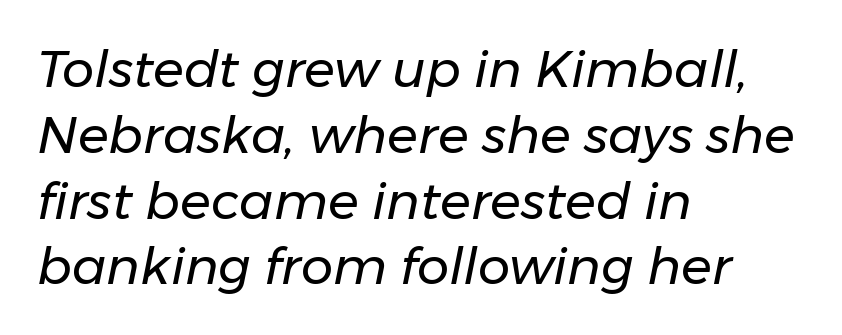
{"italic": "yes", "lean": "right", "slant_degrees": 11, "bold": "no", "weight": "regular", "width": "normal", "stroke_contrast": "low", "x_height": "medium", "monospaced": "no", "underline": "no", "align": "left", "line_spacing": "normal", "line_spacing_ratio": 1.29, "letter_spacing": "normal", "letter_spacing_em": 0.0, "glyph_px": 51}
